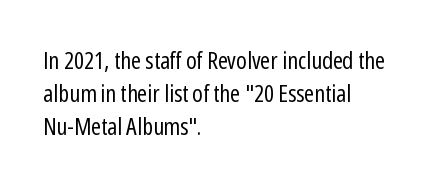
Q: Is the text bold? A: No.
Q: Is the text italic (slanted)? A: No, it is upright.
Q: Is the text underlined? A: No.
Q: How is the paragraph aligned? A: Left-aligned.
Q: Is the spacing between letters normal or unusually wide? A: Normal.
Q: Is the spacing between lines tight, normal or loose? A: Normal.
